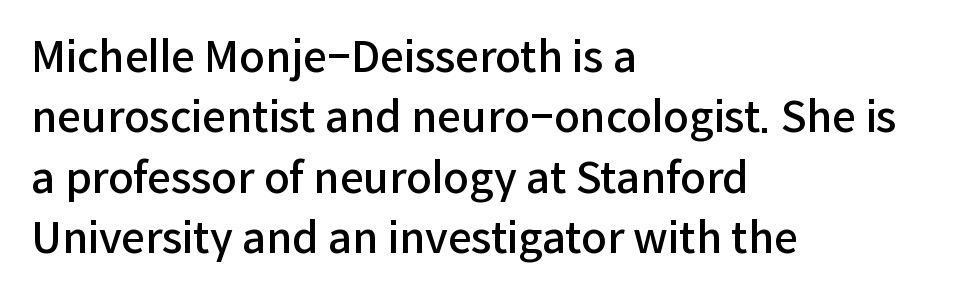
A clean baseline with only descenders dipping below it. Type style note: lacks serifs. The type is set solid horizontally, with unmodified tracking. Interline gaps are of average width in this sample. Nope, not italic — everything's standing straight. Heft: intermediate — a semibold.
